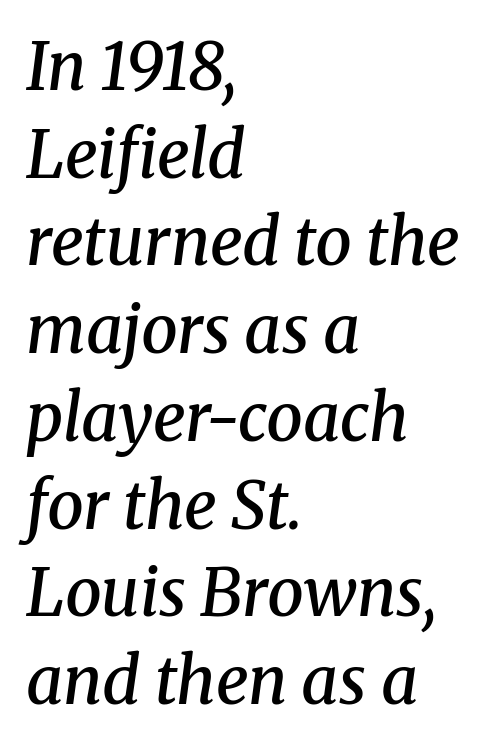
Q: Is the text bold? A: Semi-bold.
Q: Is the text italic (slanted)? A: Yes, it leans right by about 8 degrees.
Q: Is the typeface a serif or a sans-serif typeface? A: Serif.
Q: Is the text underlined? A: No.
Q: How is the paragraph aligned? A: Left-aligned.
Q: Is the spacing between letters normal or unusually wide? A: Normal.
Q: Is the spacing between lines tight, normal or loose? A: Normal.
Q: Width (condensed, normal, or wide)? A: Normal.
Q: Stroke contrast? A: Medium.
Q: x-height? A: Medium.
Q: Monospaced? A: No.
